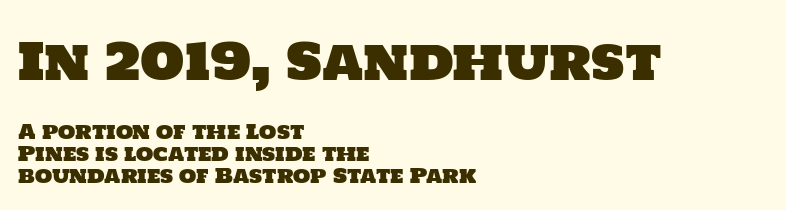
Scale decreases going downward across the two blocks. The leading is snug, giving the passage a crowded texture. The line texture is even and compact thanks to regular tracking. Here the designer chose a conventional face with non-uniform glyph widths.
